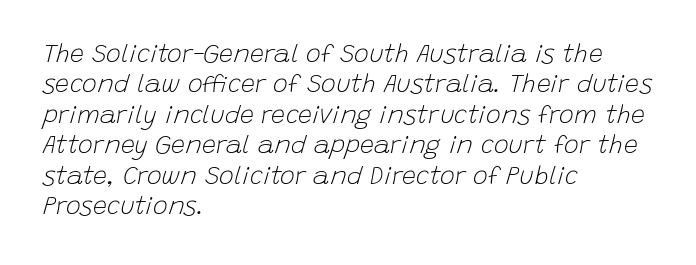
Q: Is the text bold? A: No.
Q: Is the text italic (slanted)? A: Yes, it leans right by about 15 degrees.
Q: Is the text underlined? A: No.
Q: How is the paragraph aligned? A: Left-aligned.
Q: Is the spacing between letters normal or unusually wide? A: Normal.
